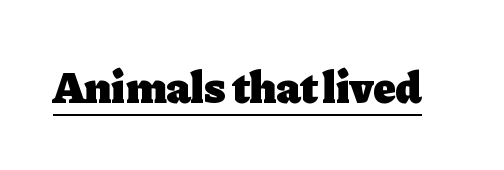
{"serif": "yes", "italic": "no", "bold": "yes", "weight": "heavy", "width": "normal", "stroke_contrast": "low", "x_height": "medium", "monospaced": "no", "underline": "yes", "letter_spacing": "normal", "letter_spacing_em": 0.0, "glyph_px": 45}
